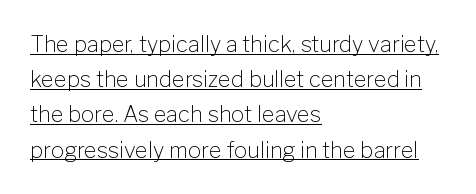
Q: Is the text bold? A: No.
Q: Is the text italic (slanted)? A: No, it is upright.
Q: Is the text underlined? A: Yes.
Q: How is the paragraph aligned? A: Left-aligned.
Q: Is the spacing between letters normal or unusually wide? A: Normal.
Q: Is the spacing between lines tight, normal or loose? A: Normal.
